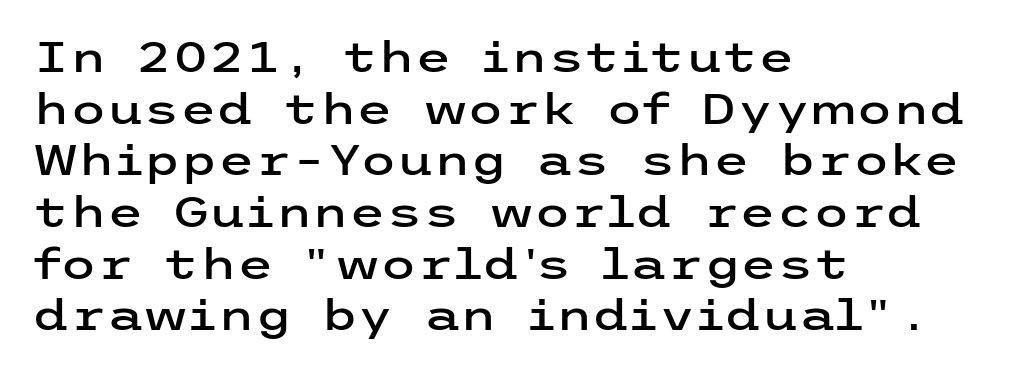
Q: Is the text italic (slanted)? A: No, it is upright.
Q: Is the typeface a serif or a sans-serif typeface? A: Sans-serif.
Q: Is the text underlined? A: No.
Q: How is the paragraph aligned? A: Left-aligned.
Q: Is the spacing between letters normal or unusually wide? A: Normal.
Q: Width (condensed, normal, or wide)? A: Wide.
Q: Stroke contrast? A: Low.
Q: x-height? A: Medium.
